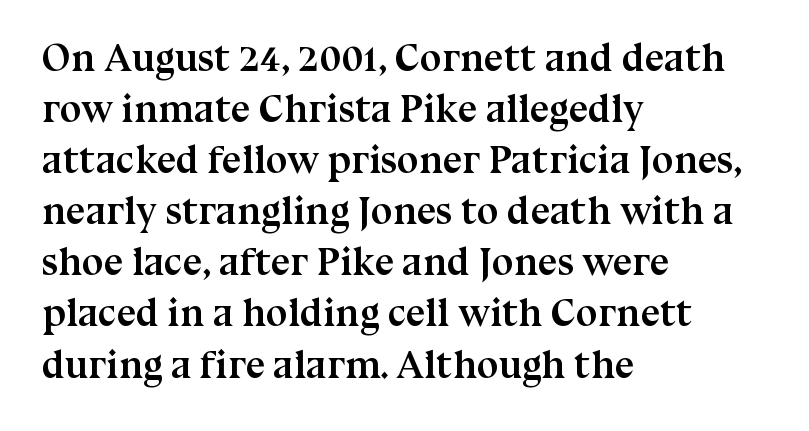
{"serif": "yes", "italic": "no", "bold": "yes", "weight": "semibold", "width": "normal", "stroke_contrast": "medium", "x_height": "medium", "monospaced": "no", "underline": "no", "align": "left", "line_spacing": "normal", "line_spacing_ratio": 1.31, "letter_spacing": "normal", "letter_spacing_em": 0.0, "glyph_px": 39}
